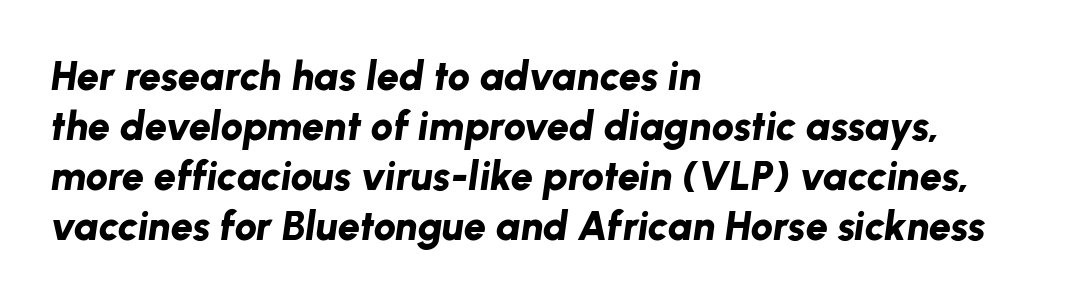
The image shows 40 px bold type, italic (leaning right); set left-aligned, normal line spacing (1.25x), normal letter spacing, not underlined; low stroke contrast and a medium x-height.
